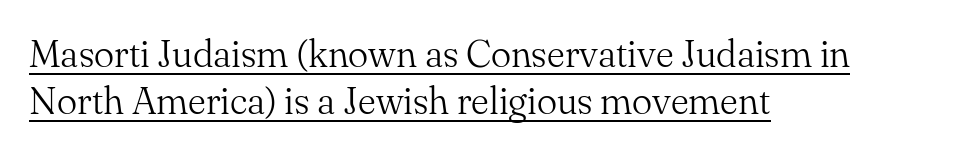
{"serif": "yes", "italic": "no", "bold": "no", "weight": "light", "width": "normal", "stroke_contrast": "medium", "x_height": "small", "monospaced": "no", "underline": "yes", "align": "left", "line_spacing": "normal", "line_spacing_ratio": 1.25, "letter_spacing": "normal", "letter_spacing_em": 0.0, "glyph_px": 38}
